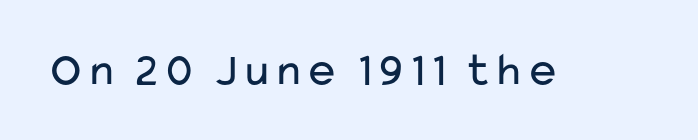
The image shows 47 px regular-weight, wide sans-serif type, upright; set normal letter spacing, not underlined; low stroke contrast and a medium x-height.
